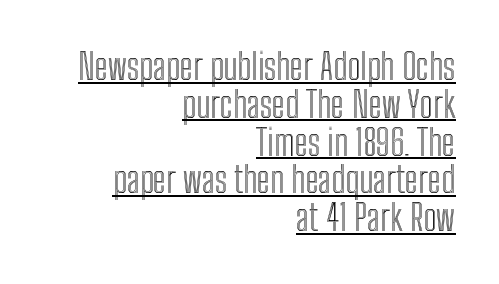
Q: Is the text italic (slanted)? A: No, it is upright.
Q: Is the text underlined? A: Yes.
Q: How is the paragraph aligned? A: Right-aligned.
Q: Is the spacing between letters normal or unusually wide? A: Normal.
Q: Is the spacing between lines tight, normal or loose? A: Tight.
Q: Width (condensed, normal, or wide)? A: Condensed.
Q: x-height? A: Medium.
Q: Monospaced? A: No.
